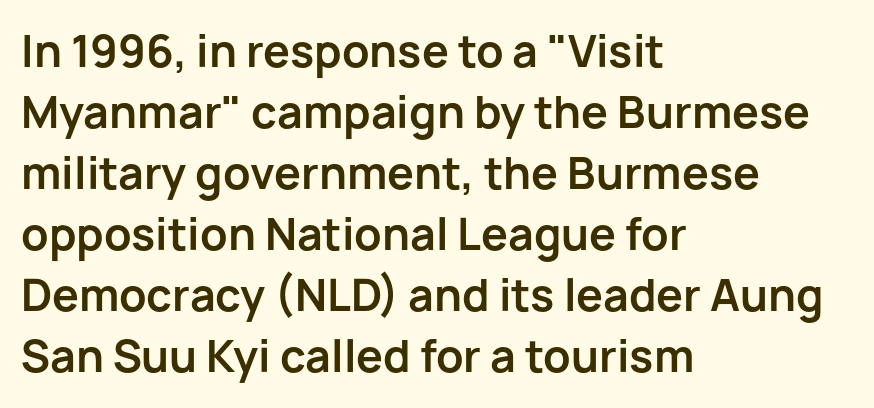
Q: Is the text bold? A: Yes.
Q: Is the text italic (slanted)? A: No, it is upright.
Q: Is the typeface a serif or a sans-serif typeface? A: Sans-serif.
Q: Is the text underlined? A: No.
Q: How is the paragraph aligned? A: Left-aligned.
Q: Is the spacing between letters normal or unusually wide? A: Normal.
Q: Is the spacing between lines tight, normal or loose? A: Normal.
Q: Width (condensed, normal, or wide)? A: Normal.
Q: Stroke contrast? A: Low.
Q: x-height? A: Medium.
Q: Monospaced? A: No.
